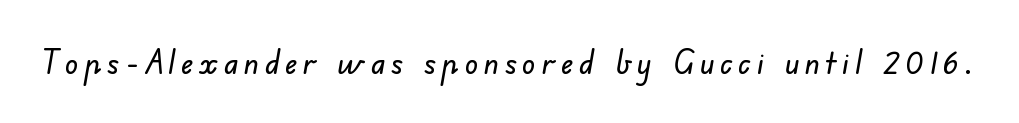
The image shows 33 px sans-serif type; set not underlined; low stroke contrast and a small x-height.
